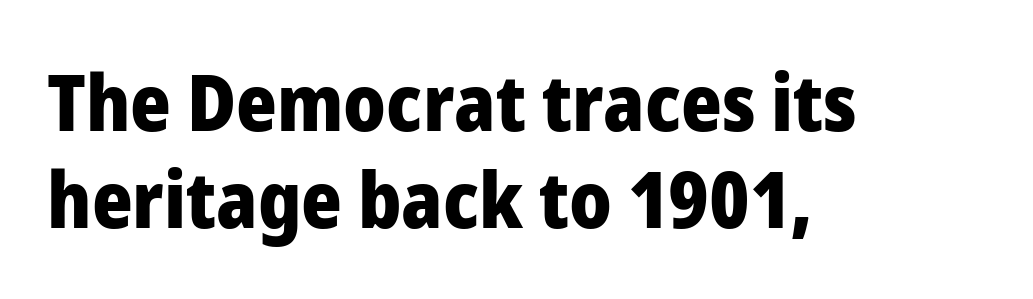
{"serif": "no", "italic": "no", "bold": "yes", "weight": "heavy", "width": "normal", "stroke_contrast": "low", "x_height": "medium", "monospaced": "no", "underline": "no", "align": "left", "line_spacing": "normal", "line_spacing_ratio": 1.25, "letter_spacing": "normal", "letter_spacing_em": 0.0, "glyph_px": 78}
